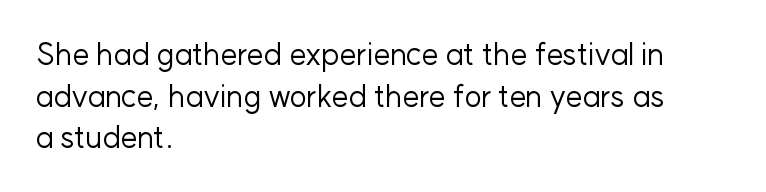
{"serif": "no", "italic": "no", "bold": "no", "weight": "regular", "width": "normal", "stroke_contrast": "low", "x_height": "medium", "monospaced": "no", "underline": "no", "align": "left", "line_spacing": "normal", "line_spacing_ratio": 1.39, "letter_spacing": "normal", "letter_spacing_em": 0.0, "glyph_px": 30}
